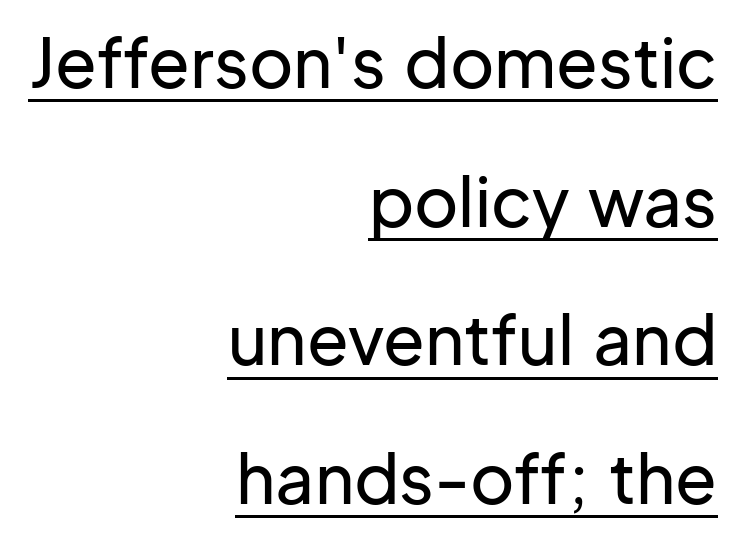
Q: Is the text italic (slanted)? A: No, it is upright.
Q: Is the typeface a serif or a sans-serif typeface? A: Sans-serif.
Q: Is the text underlined? A: Yes.
Q: How is the paragraph aligned? A: Right-aligned.
Q: Is the spacing between letters normal or unusually wide? A: Normal.
Q: Is the spacing between lines tight, normal or loose? A: Loose.
Q: Width (condensed, normal, or wide)? A: Normal.
Q: Stroke contrast? A: Low.
Q: x-height? A: Medium.
Q: Monospaced? A: No.
